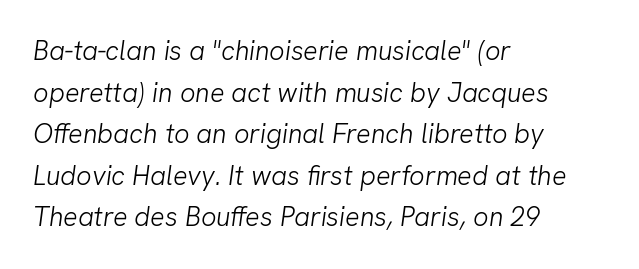
Q: Is the text bold? A: No.
Q: Is the text underlined? A: No.
Q: How is the paragraph aligned? A: Left-aligned.
Q: Is the spacing between letters normal or unusually wide? A: Normal.
Q: Is the spacing between lines tight, normal or loose? A: Normal.
